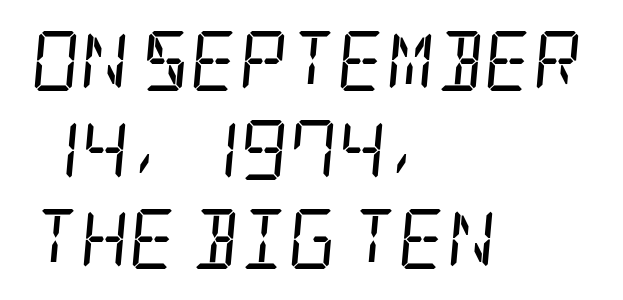
Q: Is the text bold? A: No.
Q: Is the text italic (slanted)? A: Yes, it leans right by about 5 degrees.
Q: Is the typeface a serif or a sans-serif typeface? A: Serif.
Q: Is the text underlined? A: No.
Q: How is the paragraph aligned? A: Left-aligned.
Q: Is the spacing between letters normal or unusually wide? A: Normal.
Q: Is the spacing between lines tight, normal or loose? A: Normal.
Q: Width (condensed, normal, or wide)? A: Condensed.
Q: Stroke contrast? A: Low.
Q: x-height? A: Large.
